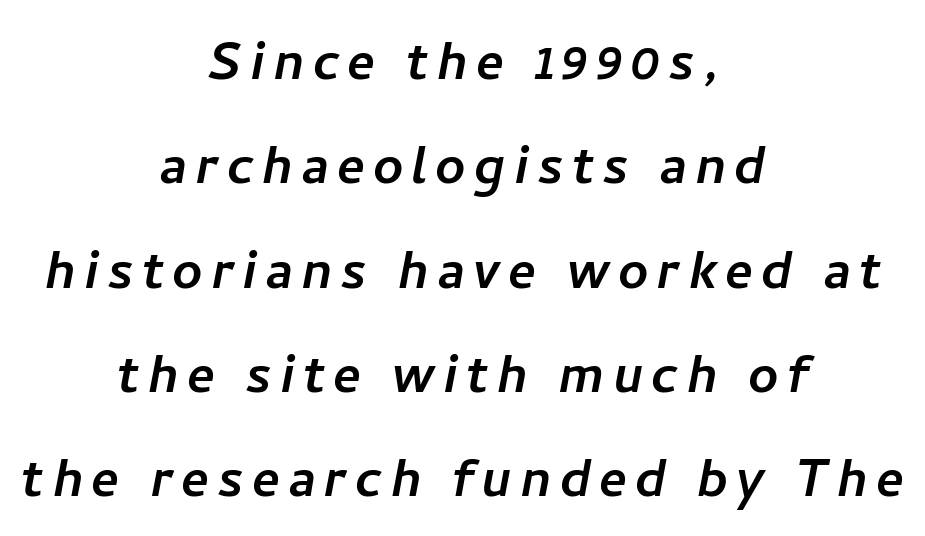
The passage shown is typed in a proportional face where columns would drift. Horizontal alignment here is central, giving a formal, balanced look. The type family on display is of the sans-serif kind. Nobody drew a line under any word here.
